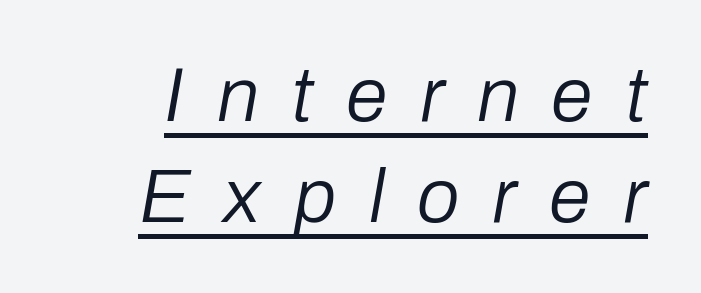
A typesetter would call this leading conventional body-copy spacing. The letters advance in unequal steps, a hallmark of proportional type. The letters are spread apart with noticeably loose tracking. These characters rest on top of a visible drawn line.
